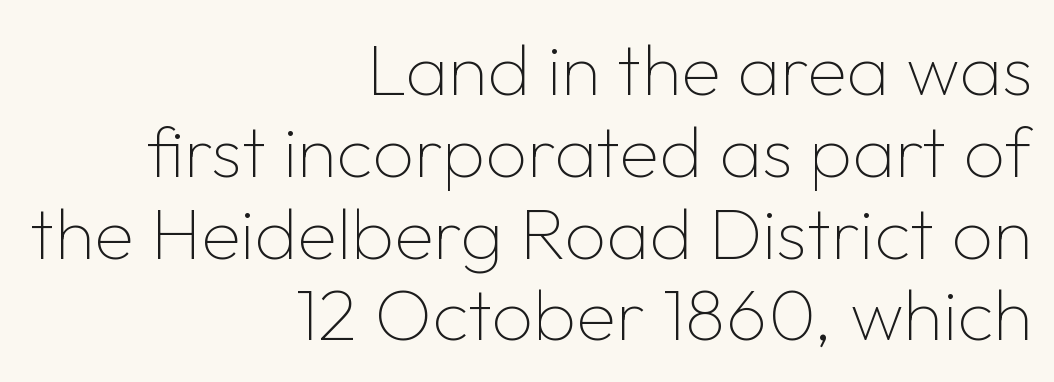
The image shows 73 px thin sans-serif type, upright; set right-aligned, tight line spacing (1.12x), normal letter spacing, not underlined; low stroke contrast and a medium x-height.
